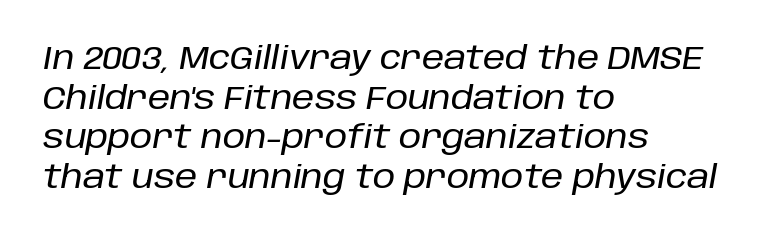
Q: Is the text italic (slanted)? A: Yes, it leans right by about 10 degrees.
Q: Is the text underlined? A: No.
Q: How is the paragraph aligned? A: Left-aligned.
Q: Is the spacing between letters normal or unusually wide? A: Normal.
Q: Width (condensed, normal, or wide)? A: Normal.
Q: Stroke contrast? A: Low.
Q: x-height? A: Large.
Q: Monospaced? A: No.
